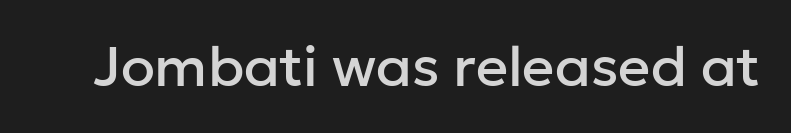
The letters carry no serifs — their stems end cleanly without finishing strokes. Words appear dense and cohesive because spacing is normal. Spacing verdict: proportional, widths tailored to each character. No italicization has been applied; the sample stays upright. The strip under each line holds only bare page.
